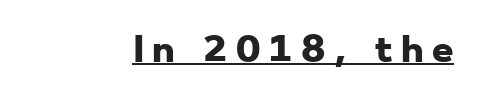
The image shows 34 px heavy, wide sans-serif type; set right-aligned, unusually wide letter spacing (+0.24 em), underlined; low stroke contrast and a small x-height.
